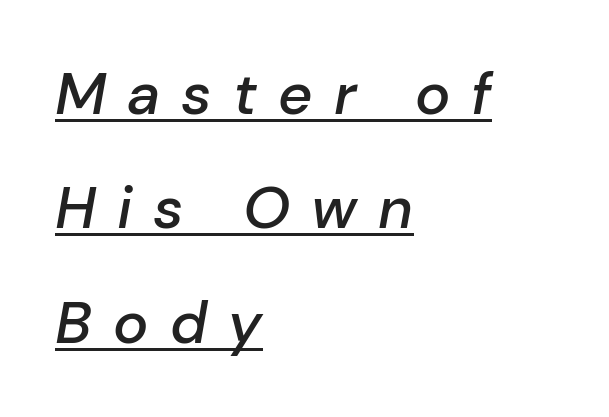
{"italic": "yes", "lean": "right", "slant_degrees": 10, "bold": "semi", "weight": "semibold", "width": "normal", "stroke_contrast": "low", "x_height": "medium", "monospaced": "no", "underline": "yes", "align": "left", "line_spacing": "loose", "line_spacing_ratio": 1.94, "letter_spacing": "wide", "letter_spacing_em": 0.36, "glyph_px": 59}
